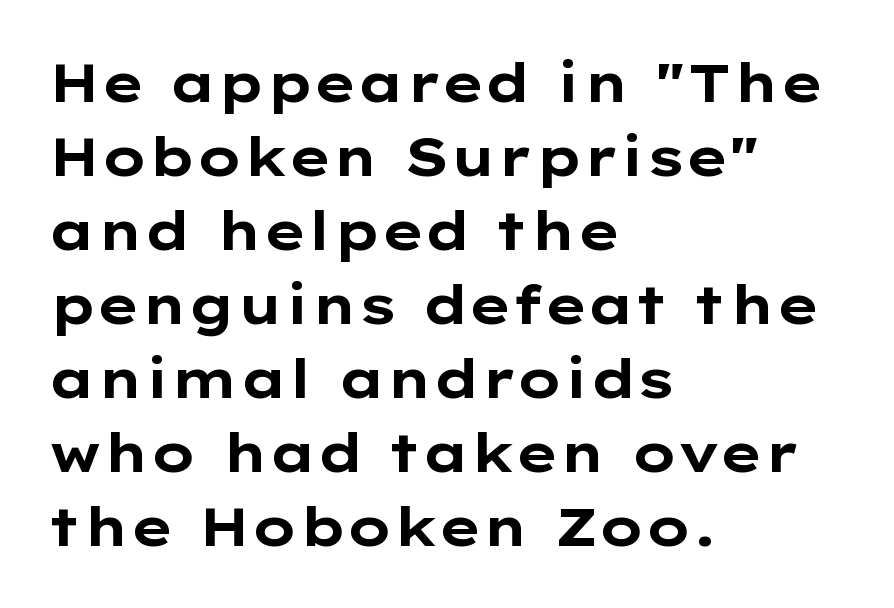
The image shows 54 px bold, wide sans-serif type, upright; set left-aligned, normal line spacing (1.37x), normal letter spacing, not underlined; low stroke contrast and a medium x-height.
